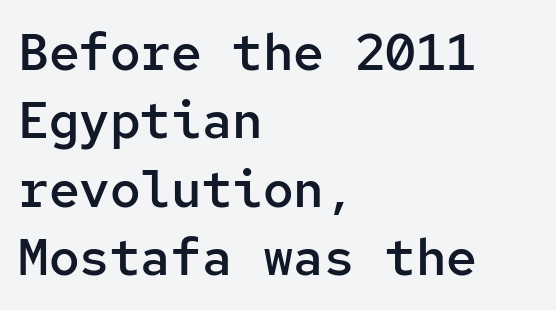
The image shows 51 px semibold sans-serif type, upright, monospaced; set left-aligned, normal line spacing (1.34x), normal letter spacing, not underlined; low stroke contrast and a medium x-height.
